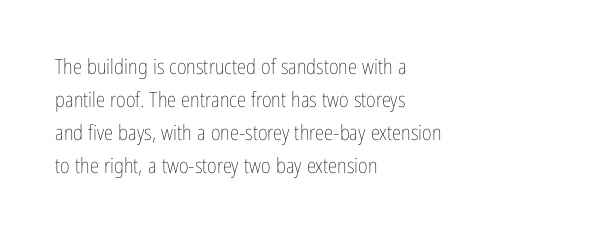
The image shows 21 px text type, upright; set left-aligned, normal line spacing (1.57x), normal letter spacing, not underlined.
